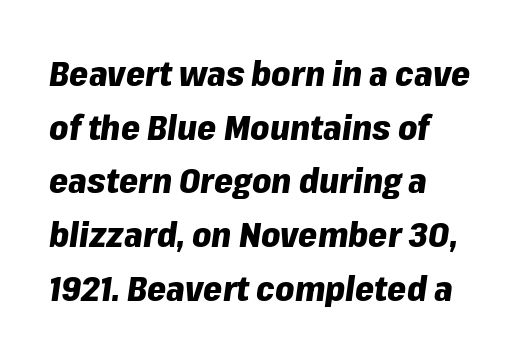
{"italic": "yes", "lean": "right", "slant_degrees": 8, "bold": "yes", "weight": "heavy", "width": "normal", "stroke_contrast": "low", "x_height": "medium", "monospaced": "no", "underline": "no", "align": "left", "line_spacing": "normal", "line_spacing_ratio": 1.58, "letter_spacing": "normal", "letter_spacing_em": 0.0, "glyph_px": 34}
